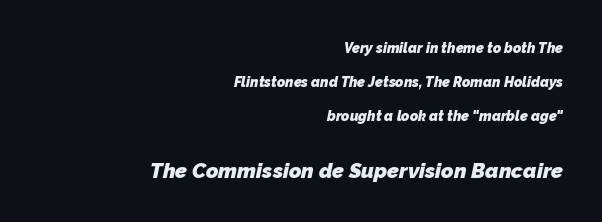
Q: Is the text bold? A: Yes.
Q: Is the text underlined? A: No.
Q: How is the paragraph aligned? A: Right-aligned.
Q: Is the spacing between letters normal or unusually wide? A: Normal.
Q: Is the spacing between lines tight, normal or loose? A: Loose.
Q: Which block of text is set in a larger size, the first (top) or the second (bottom)? A: The second (bottom) one.
